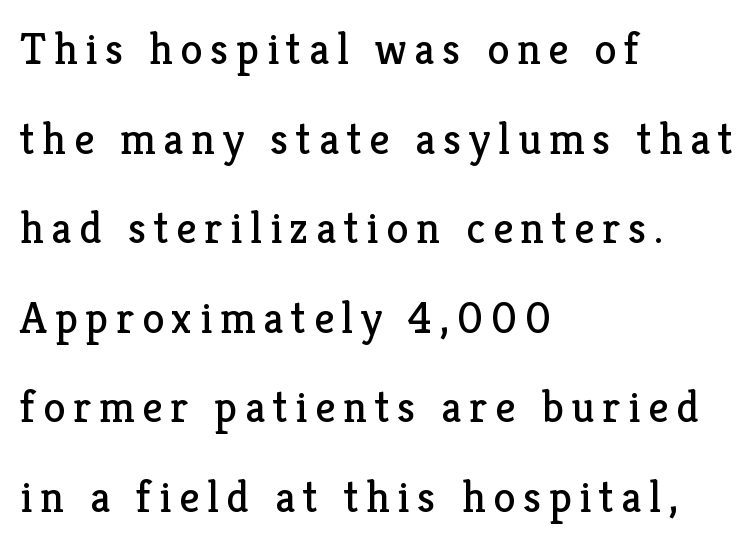
Looks like regular typesetting: each glyph gets only the width it needs. The text was rendered using a seriffed face with decorative stroke endings. Left-aligned paragraph, ragged on the right. Honestly, there is no underline to notice here at all. Designer's note — italics off, roman on. This reads as an unemphasized weight, regular at the heaviest.
